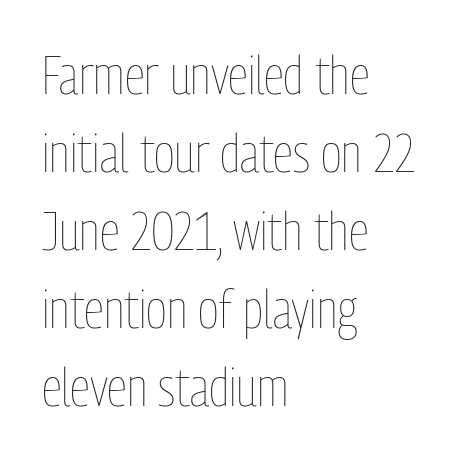
Counters stay open thanks to moderate or lighter strokes. Letters rest on an invisible, unmarked baseline. One-word summary of the alignment: left. Upright lettering throughout. The lines sit at an ordinary, default distance from one another.
